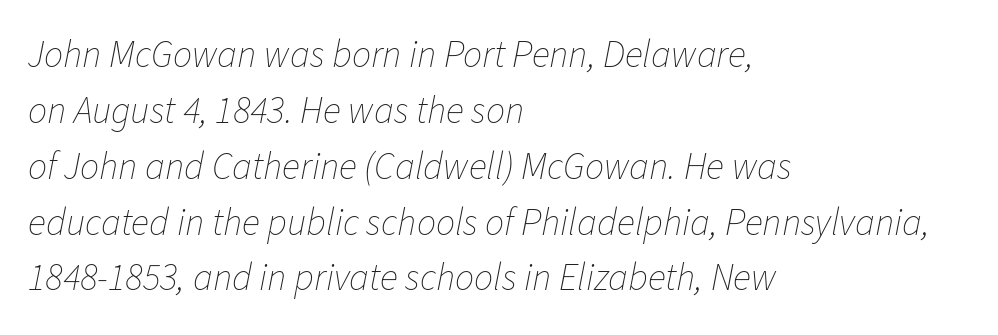
Looks like regular typesetting: each glyph gets only the width it needs. Has an underline been added? It has not. These glyphs show unthickened strokes, regular width or finer. The specimen reads as italic at a glance. Visually the block forms a straight wall on the left and a jagged coastline on the right. Students, observe: this is what conventionally led text looks like.
